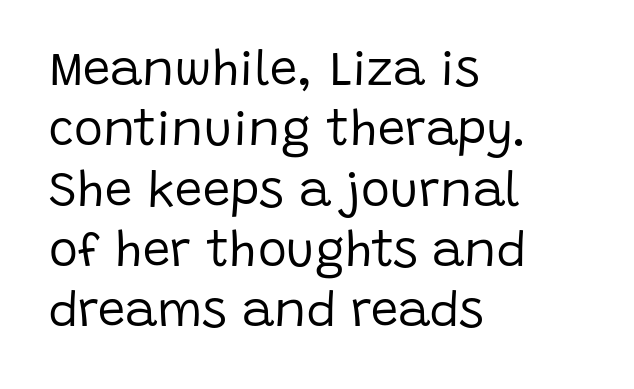
The image shows 49 px regular-weight sans-serif type, upright; set left-aligned, line spacing 1.23x, normal letter spacing, not underlined; low stroke contrast and a large x-height.
